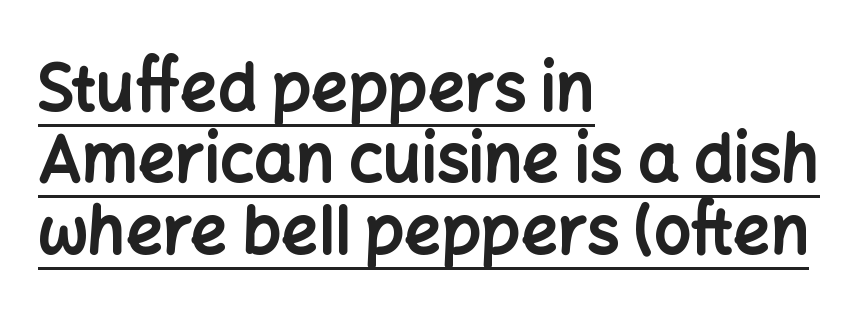
Q: Is the text bold? A: Yes.
Q: Is the text italic (slanted)? A: No, it is upright.
Q: Is the typeface a serif or a sans-serif typeface? A: Sans-serif.
Q: Is the text underlined? A: Yes.
Q: How is the paragraph aligned? A: Left-aligned.
Q: Is the spacing between letters normal or unusually wide? A: Normal.
Q: Is the spacing between lines tight, normal or loose? A: Tight.
Q: Width (condensed, normal, or wide)? A: Normal.
Q: Stroke contrast? A: Low.
Q: x-height? A: Medium.
Q: Monospaced? A: No.
